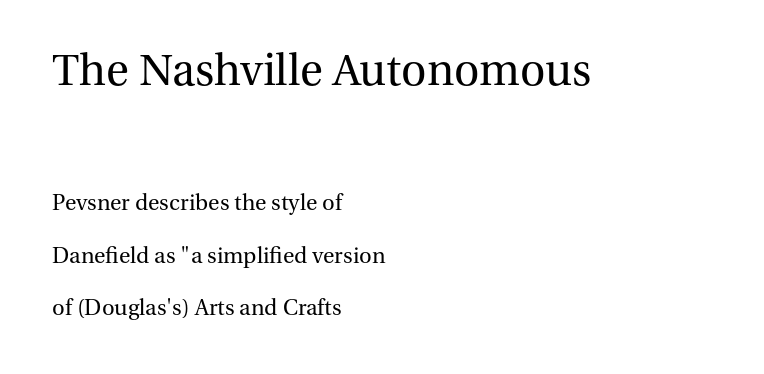
Q: Is the text bold? A: No.
Q: Is the text italic (slanted)? A: No, it is upright.
Q: Is the typeface a serif or a sans-serif typeface? A: Serif.
Q: Is the text underlined? A: No.
Q: How is the paragraph aligned? A: Left-aligned.
Q: Is the spacing between letters normal or unusually wide? A: Normal.
Q: Is the spacing between lines tight, normal or loose? A: Loose.
Q: Which block of text is set in a larger size, the first (top) or the second (bottom)? A: The first (top) one.
Q: Width (condensed, normal, or wide)? A: Normal.
Q: Stroke contrast? A: Medium.
Q: x-height? A: Medium.
Q: Monospaced? A: No.
